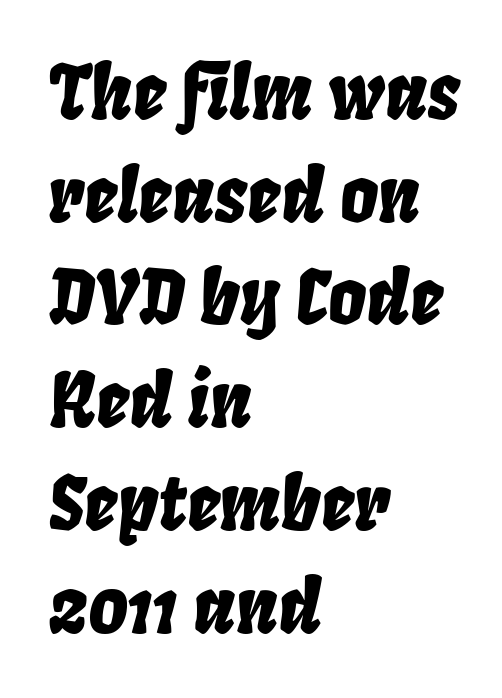
The image shows 75 px condensed type, italic (leaning right); set left-aligned, normal line spacing (1.37x), normal letter spacing, not underlined; low stroke contrast and a large x-height.
